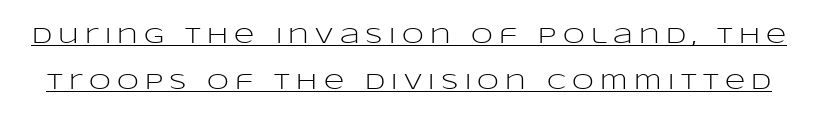
Q: Is the text bold? A: No.
Q: Is the text italic (slanted)? A: No, it is upright.
Q: Is the text underlined? A: Yes.
Q: Is the spacing between letters normal or unusually wide? A: Unusually wide.
Q: Is the spacing between lines tight, normal or loose? A: Loose.
